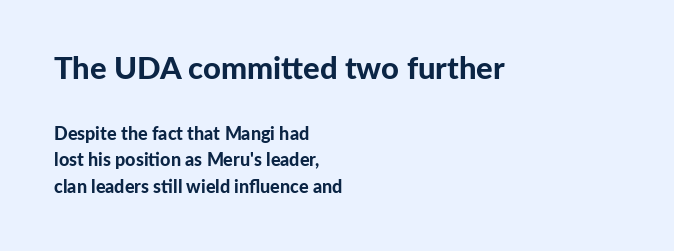
The designer gave the opening block more size than the closing block. The letters stand straight up with perfectly vertical stems. The lines in this sample share a left origin and differ only in where they stop. Look at the stroke-to-counter ratio: heavy, a bold. Between one letter and the next there's only the usual sliver of space.
